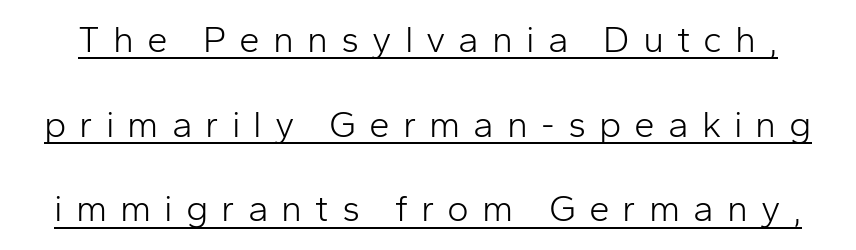
{"serif": "no", "italic": "no", "bold": "no", "weight": "light", "width": "normal", "stroke_contrast": "low", "x_height": "medium", "monospaced": "no", "underline": "yes", "line_spacing": "loose", "line_spacing_ratio": 2.29, "letter_spacing": "wide", "letter_spacing_em": 0.35, "glyph_px": 37}
